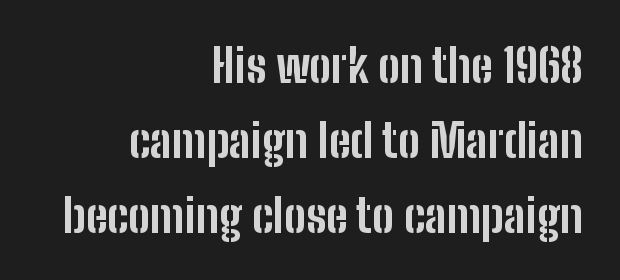
The area under the type is left untouched. Font category for this specimen: sans-serif. Teacher's note: observe the even right margin — that is flush-right alignment. The typesetting leans heavy: a genuine bold. A typesetter would call this proportional, since set widths differ per character.
